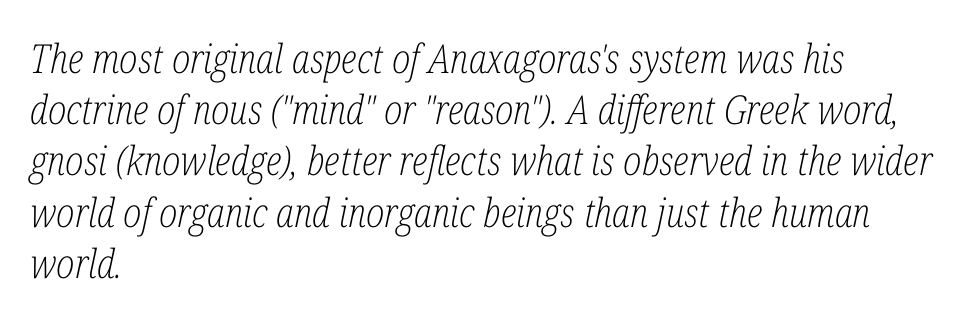
Q: Is the text bold? A: No.
Q: Is the text italic (slanted)? A: Yes, it leans right by about 12 degrees.
Q: Is the typeface a serif or a sans-serif typeface? A: Serif.
Q: Is the text underlined? A: No.
Q: How is the paragraph aligned? A: Left-aligned.
Q: Is the spacing between letters normal or unusually wide? A: Normal.
Q: Is the spacing between lines tight, normal or loose? A: Normal.
Q: Width (condensed, normal, or wide)? A: Condensed.
Q: Stroke contrast? A: Low.
Q: x-height? A: Medium.
Q: Monospaced? A: No.
